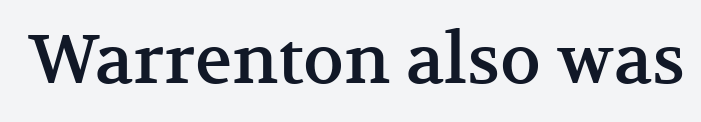
Spacing between characters is what you'd get straight out of the box. The words here are not underlined. Do the characters align in a grid? No, the font is proportional. The characters display serif detailing at their extremities.
